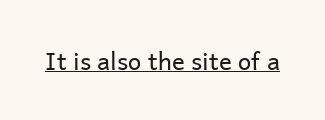
Underlined type. When letters stand straight like this, we call the style roman or upright. The line texture is even and compact thanks to regular tracking. The strokes carry an ordinary text weight at most.
